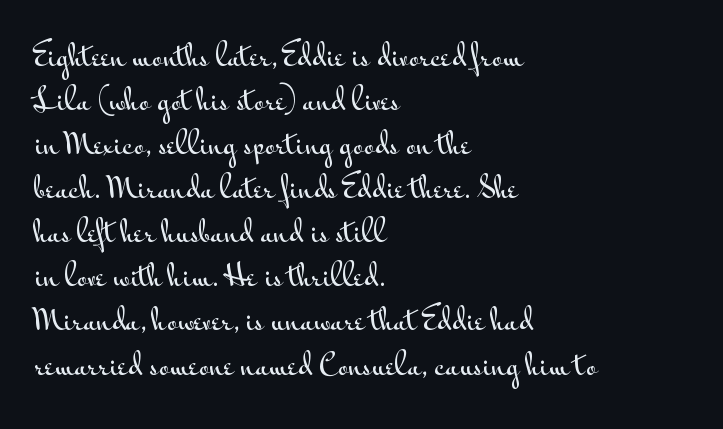
No word sits above an underline. Looks like regular typesetting: each glyph gets only the width it needs. Vertical spacing — default. The lines are quadded left.
